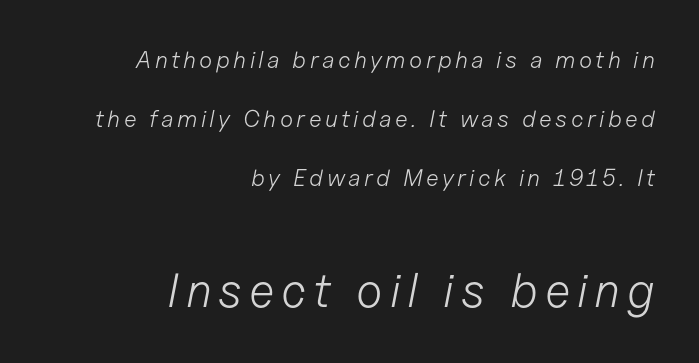
Think of a printed novel: that variable character pitch is what you see here. This block would shrink considerably if given ordinary leading; it's expanded now. The passage shown begins with its smaller block and ends with its larger one. The gap between lines stays unmarked. Is the type heavy? It reads as light-to-regular instead.
